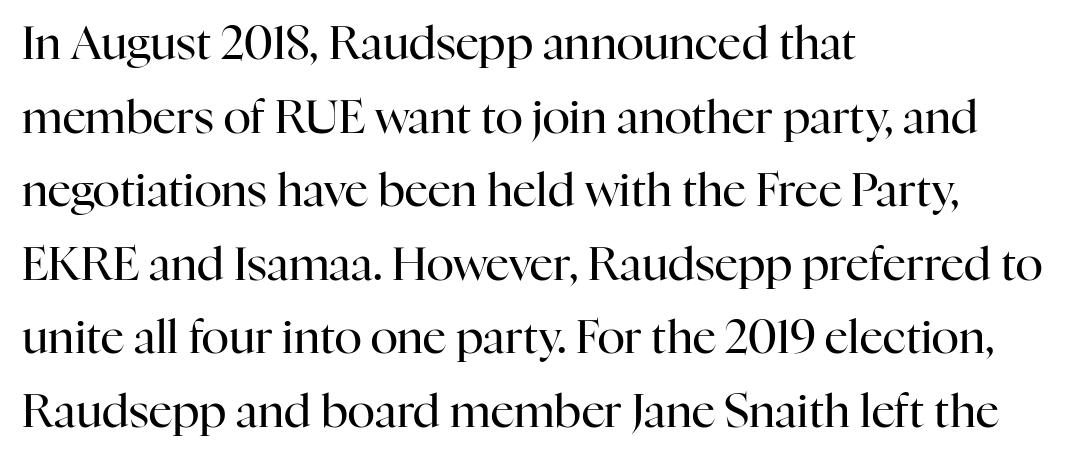
{"serif": "yes", "italic": "no", "bold": "no", "weight": "regular", "width": "normal", "stroke_contrast": "high", "x_height": "medium", "monospaced": "no", "underline": "no", "align": "left", "line_spacing": "normal", "line_spacing_ratio": 1.6, "letter_spacing": "normal", "letter_spacing_em": 0.0, "glyph_px": 46}
